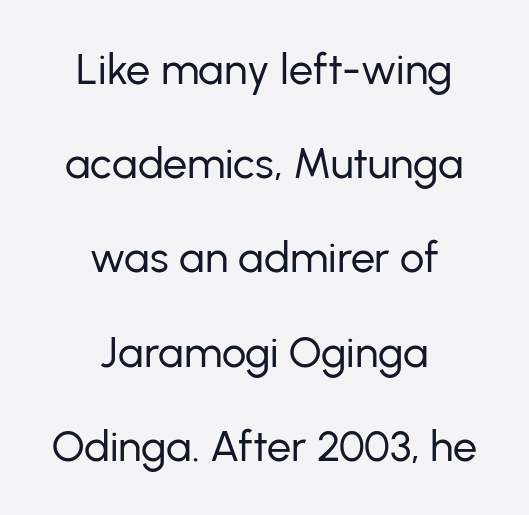
The image shows 43 px regular-weight sans-serif type, upright; set centered, loose line spacing (2.19x), normal letter spacing, not underlined; low stroke contrast and a medium x-height.
